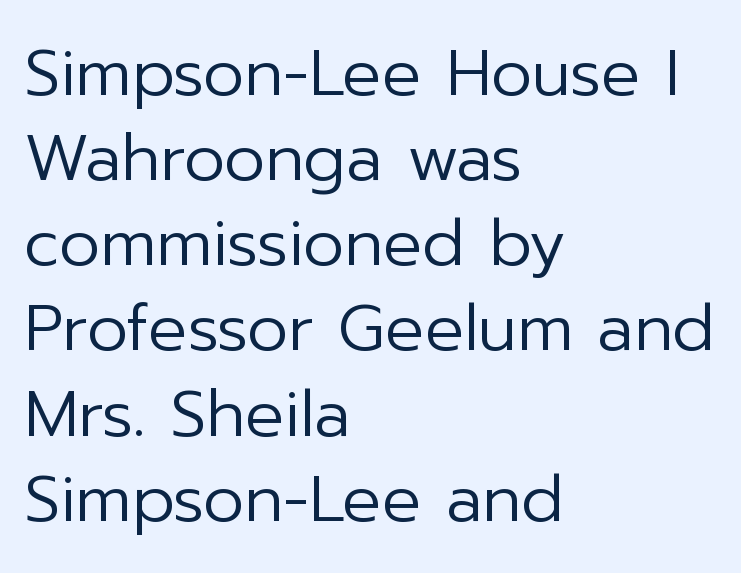
Q: Is the text bold? A: No.
Q: Is the text italic (slanted)? A: No, it is upright.
Q: Is the typeface a serif or a sans-serif typeface? A: Sans-serif.
Q: Is the text underlined? A: No.
Q: How is the paragraph aligned? A: Left-aligned.
Q: Is the spacing between letters normal or unusually wide? A: Normal.
Q: Is the spacing between lines tight, normal or loose? A: Normal.
Q: Width (condensed, normal, or wide)? A: Normal.
Q: Stroke contrast? A: Low.
Q: x-height? A: Medium.
Q: Monospaced? A: No.
